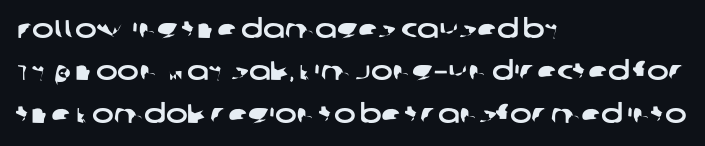
{"underline": "no", "align": "left", "line_spacing": "normal", "line_spacing_ratio": 1.63, "letter_spacing": "normal", "letter_spacing_em": 0.0, "glyph_px": 26}
